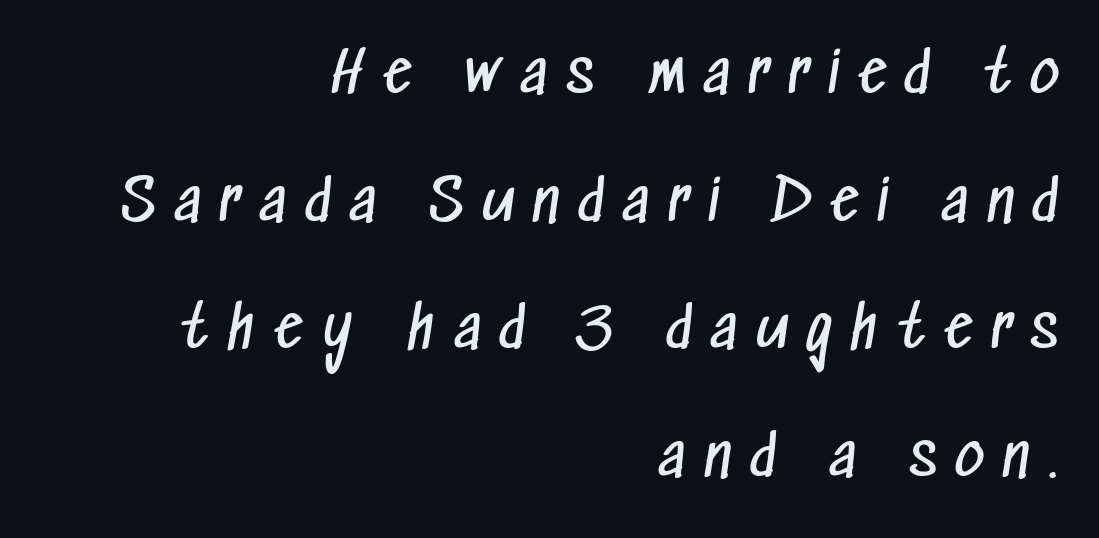
The typeface has the unassuming heft of standard copy or less. Unlike a traditional serif, this face leaves its strokes unadorned. One-word summary of the alignment: right. Interline gaps are noticeably wide in this sample. Substantial extra tracking has been applied to these lines. Do the characters align in a grid? No, the font is proportional.
